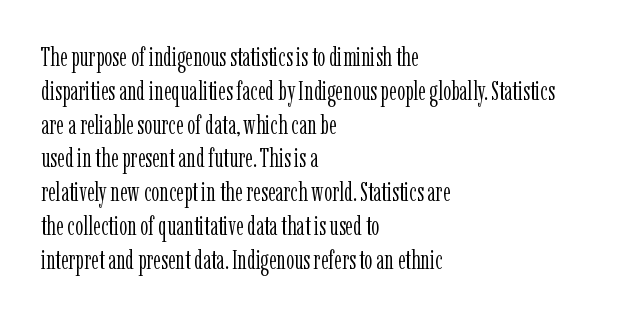
The image shows 26 px text type, upright; set left-aligned, normal line spacing (1.3x), normal letter spacing, not underlined.
